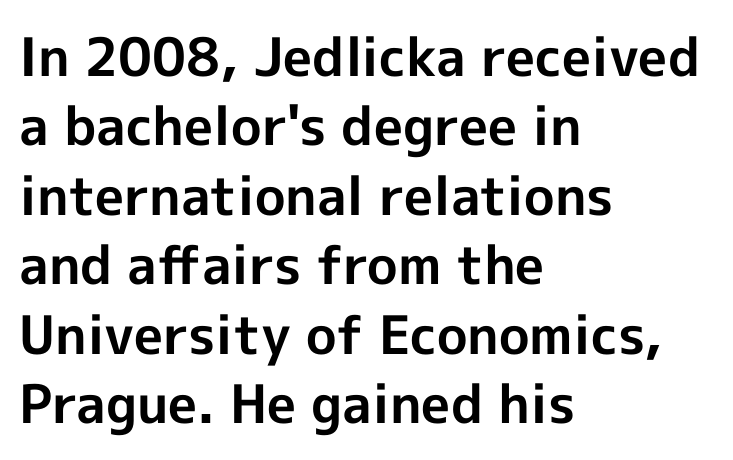
{"serif": "no", "italic": "no", "bold": "yes", "weight": "bold", "width": "normal", "x_height": "medium", "monospaced": "no", "underline": "no", "align": "left", "line_spacing": "normal", "line_spacing_ratio": 1.31, "letter_spacing": "normal", "letter_spacing_em": 0.0, "glyph_px": 53}
